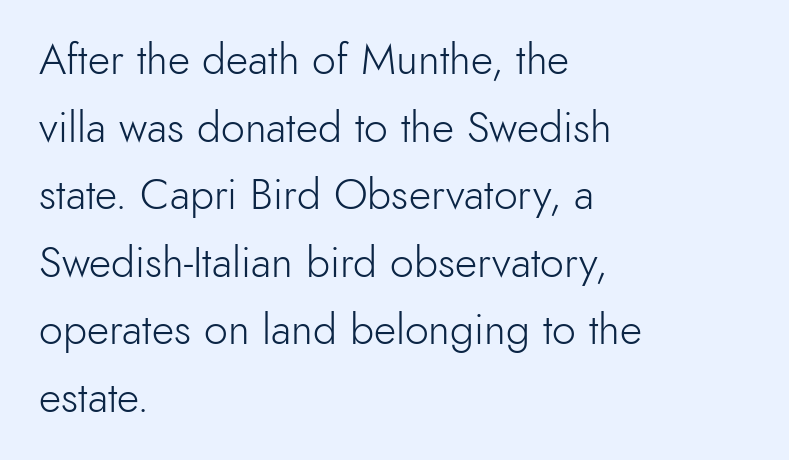
Character widths vary here, with narrow letters taking less room than wide ones. Letterform terminals end flat and unadorned throughout the passage. The space directly below the letters is spotless. No heavy texture on the line: the type isn't bold. Compared with a centered layout, this one pins lines to the left instead.
